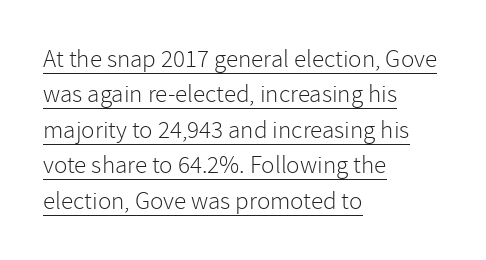
All the whitespace from short lines collects on the right. Upright lettering throughout. Each line of the rendering has a horizontal stroke beneath the glyphs. The designer left line spacing at the default. Look at the tracking — it's just the regular setting, nothing added. Counters stay open thanks to moderate or lighter strokes.
